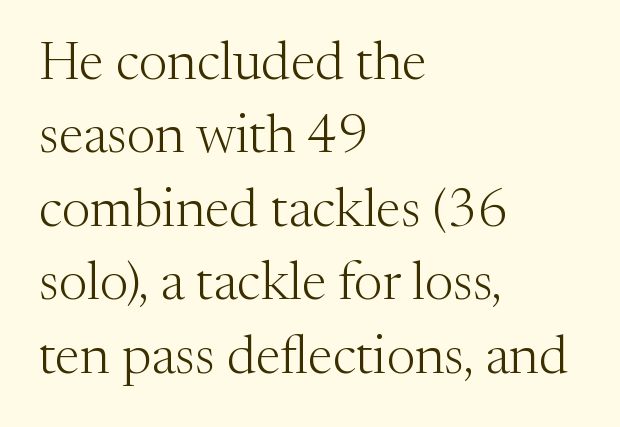
{"serif": "yes", "italic": "no", "bold": "no", "weight": "light", "width": "normal", "stroke_contrast": "medium", "x_height": "medium", "monospaced": "no", "underline": "no", "align": "left", "line_spacing": "normal", "line_spacing_ratio": 1.36, "letter_spacing": "normal", "letter_spacing_em": 0.0, "glyph_px": 54}
